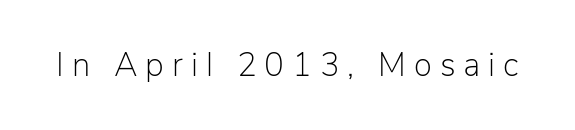
{"serif": "no", "italic": "no", "bold": "no", "weight": "light", "width": "normal", "stroke_contrast": "low", "x_height": "medium", "monospaced": "no", "underline": "no", "letter_spacing": "wide", "letter_spacing_em": 0.24, "glyph_px": 33}
